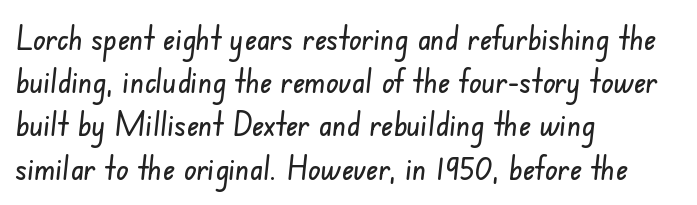
The image shows 33 px condensed sans-serif type; set left-aligned, normal line spacing (1.31x), normal letter spacing, not underlined; low stroke contrast and a small x-height.
